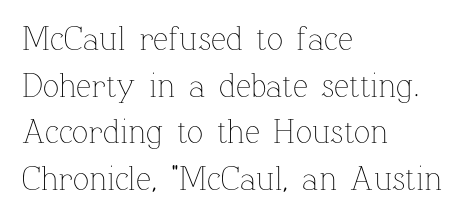
{"italic": "no", "bold": "no", "weight": "thin", "width": "normal", "stroke_contrast": "low", "x_height": "medium", "monospaced": "no", "underline": "no", "align": "left", "line_spacing": "normal", "line_spacing_ratio": 1.37, "letter_spacing": "normal", "letter_spacing_em": 0.0, "glyph_px": 34}
